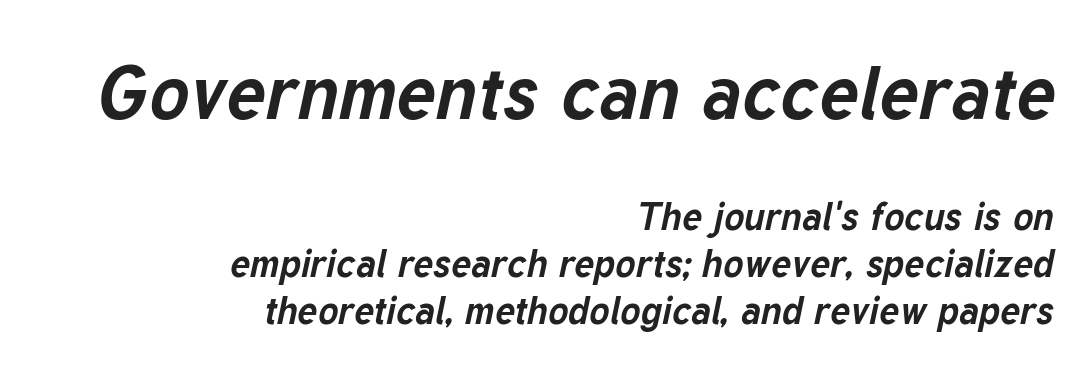
{"italic": "yes", "lean": "right", "slant_degrees": 12, "bold": "yes", "weight": "bold", "width": "normal", "stroke_contrast": "low", "x_height": "medium", "monospaced": "no", "underline": "no", "align": "right", "line_spacing_ratio": 1.24, "letter_spacing": "normal", "letter_spacing_em": 0.0, "larger_block": "first", "size_ratio": 1.97, "glyph_px": 75}
